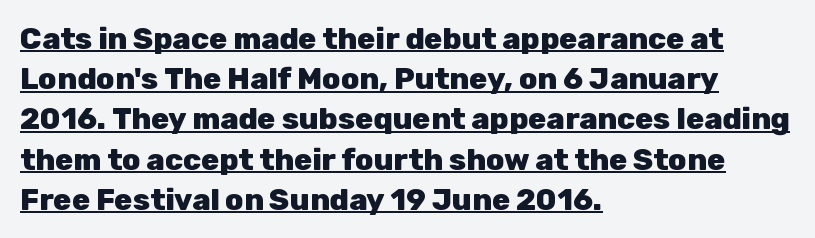
Each letter keeps its own natural width here, so spacing adapts to shape. The paragraph has a hard left edge and a soft right edge. This is heavy type, rendered in bold. Compared with undecorated copy, this sample adds a rule below the words. These lines were composed using upright roman letters. The glyphs in this specimen are sans serif.
